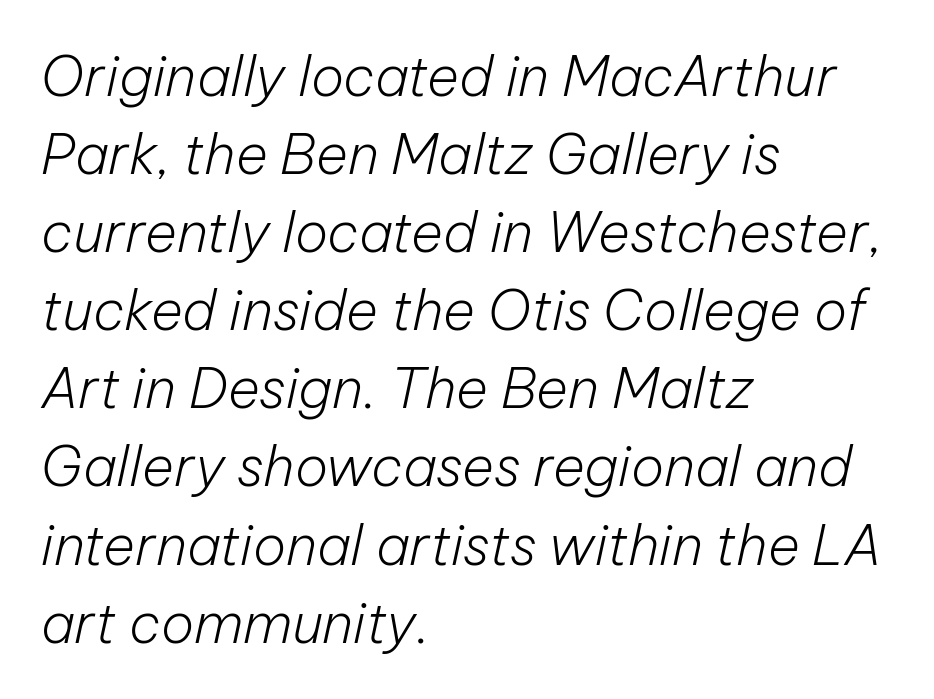
The image shows 55 px light type, italic (leaning right); set left-aligned, normal line spacing (1.42x), normal letter spacing, not underlined; low stroke contrast and a medium x-height.
